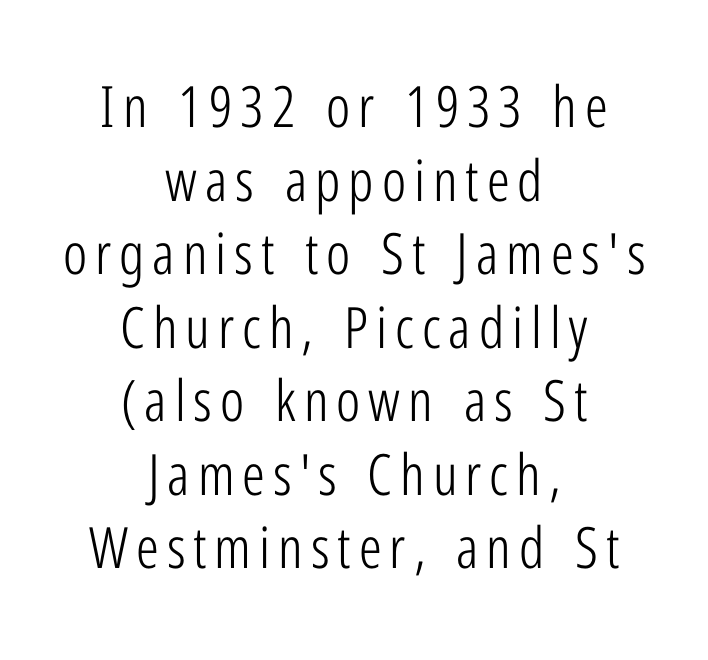
{"serif": "no", "italic": "no", "bold": "no", "weight": "light", "width": "condensed", "stroke_contrast": "low", "x_height": "medium", "monospaced": "no", "underline": "no", "align": "center", "line_spacing": "normal", "line_spacing_ratio": 1.29, "glyph_px": 57}
